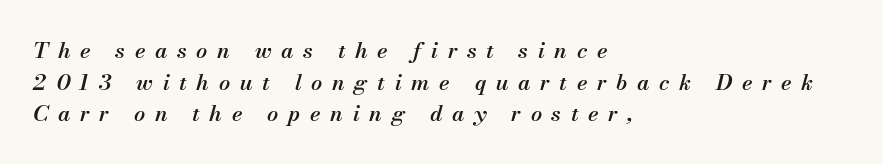
{"italic": "yes", "lean": "right", "slant_degrees": 13, "bold": "semi", "underline": "no", "align": "left", "line_spacing": "normal", "line_spacing_ratio": 1.44, "letter_spacing": "wide", "letter_spacing_em": 0.44, "glyph_px": 22}
